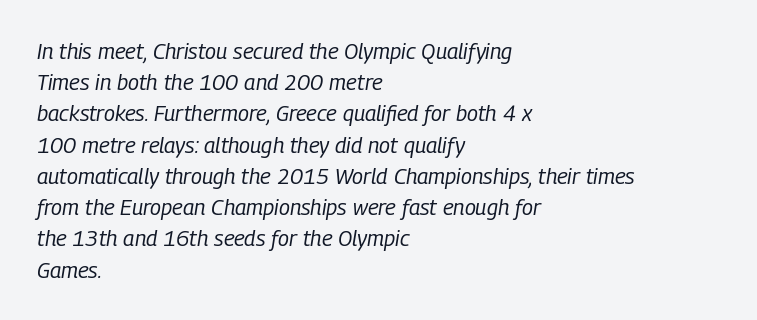
Q: Is the text bold? A: No.
Q: Is the text italic (slanted)? A: Yes, it leans right by about 9 degrees.
Q: Is the text underlined? A: No.
Q: How is the paragraph aligned? A: Left-aligned.
Q: Is the spacing between letters normal or unusually wide? A: Normal.
Q: Is the spacing between lines tight, normal or loose? A: Normal.
